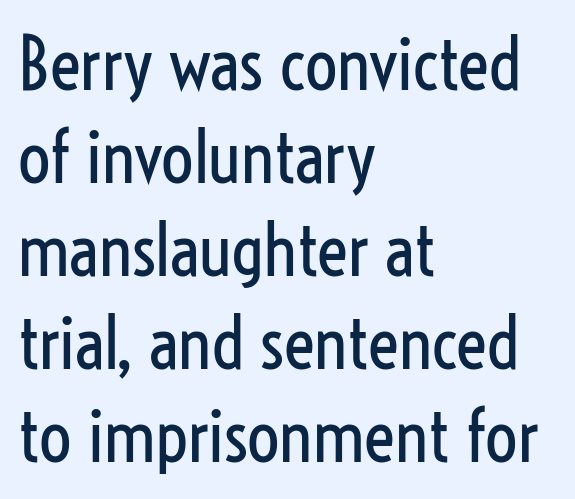
Compared with a typical body face, this is equally light or lighter still. In terms of posture, this sample is upright. Lines of text with bare space underneath. A typesetter would call this proportional, since set widths differ per character.
